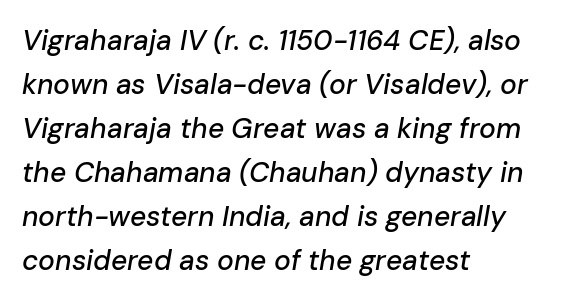
{"italic": "yes", "lean": "right", "slant_degrees": 10, "width": "normal", "stroke_contrast": "low", "x_height": "medium", "monospaced": "no", "underline": "no", "align": "left", "line_spacing": "normal", "line_spacing_ratio": 1.57, "letter_spacing": "normal", "letter_spacing_em": 0.0, "glyph_px": 28}
